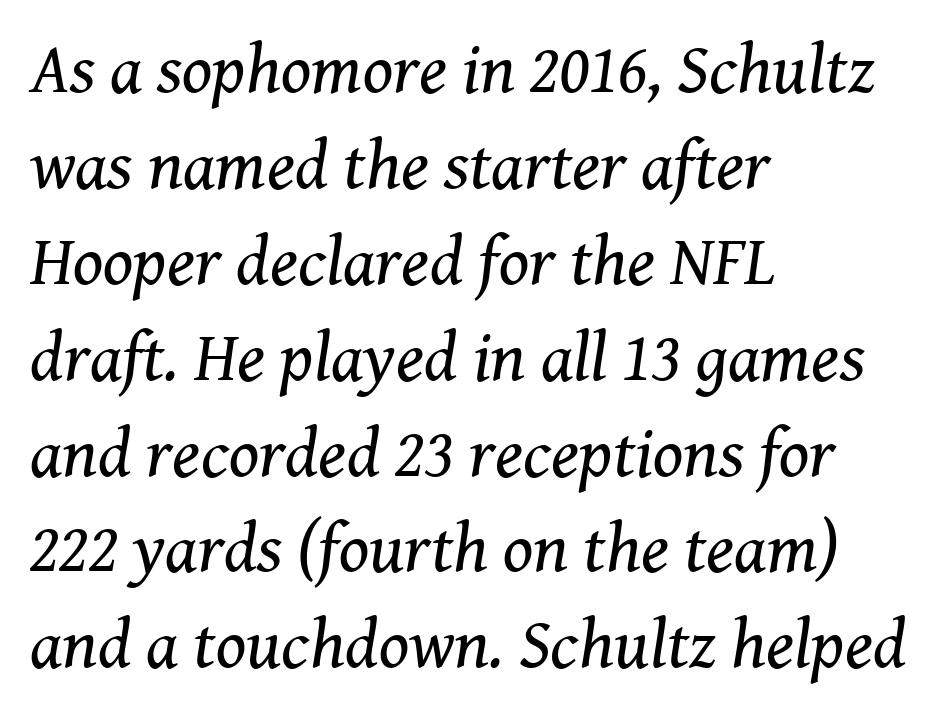
Q: Is the text bold? A: No.
Q: Is the text italic (slanted)? A: Yes, it leans right by about 8 degrees.
Q: Is the typeface a serif or a sans-serif typeface? A: Serif.
Q: Is the text underlined? A: No.
Q: How is the paragraph aligned? A: Left-aligned.
Q: Is the spacing between letters normal or unusually wide? A: Normal.
Q: Is the spacing between lines tight, normal or loose? A: Normal.
Q: Width (condensed, normal, or wide)? A: Normal.
Q: Stroke contrast? A: Medium.
Q: x-height? A: Medium.
Q: Monospaced? A: No.
